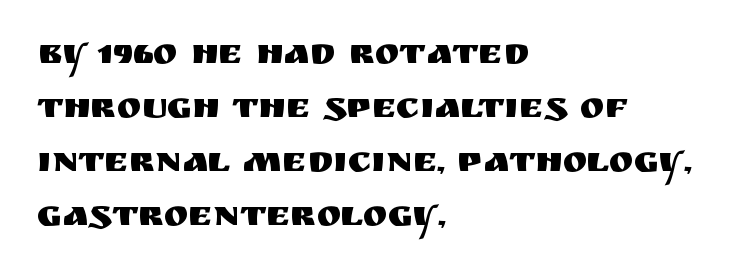
{"serif": "no", "italic": "no", "width": "normal", "stroke_contrast": "medium", "x_height": "large", "monospaced": "no", "underline": "no", "align": "left", "line_spacing": "normal", "line_spacing_ratio": 1.46, "letter_spacing": "normal", "letter_spacing_em": 0.0, "glyph_px": 37}
